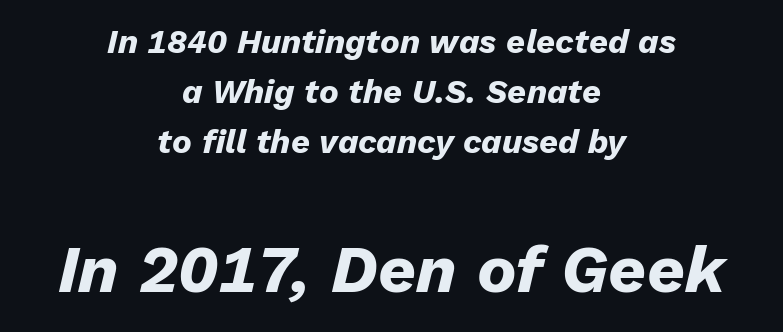
{"italic": "yes", "lean": "right", "slant_degrees": 13, "bold": "yes", "weight": "heavy", "width": "normal", "stroke_contrast": "low", "x_height": "medium", "monospaced": "no", "underline": "no", "align": "center", "line_spacing": "normal", "line_spacing_ratio": 1.52, "letter_spacing": "normal", "letter_spacing_em": 0.0, "larger_block": "second", "size_ratio": 2.0, "glyph_px": 66}
